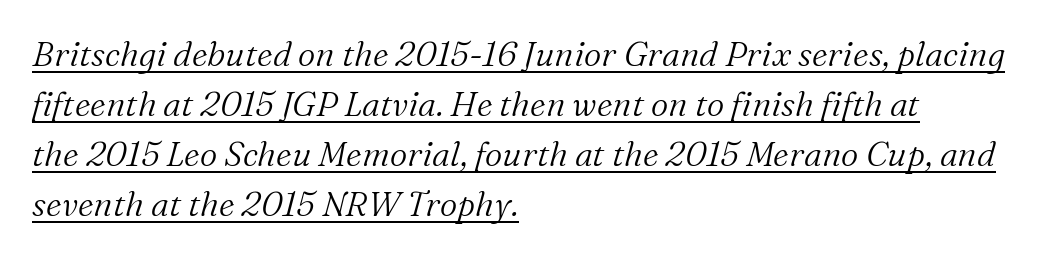
{"serif": "yes", "italic": "yes", "lean": "right", "slant_degrees": 16, "bold": "no", "weight": "light", "width": "normal", "stroke_contrast": "medium", "x_height": "medium", "monospaced": "no", "underline": "yes", "align": "left", "line_spacing": "normal", "line_spacing_ratio": 1.47, "letter_spacing": "normal", "letter_spacing_em": 0.0, "glyph_px": 34}
